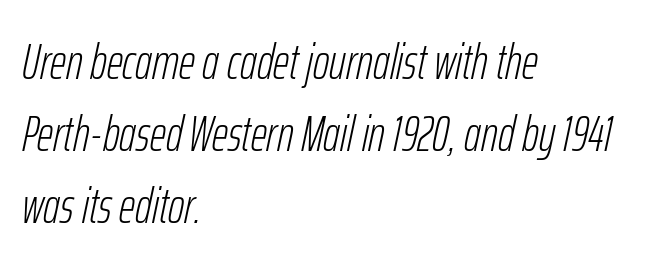
The lines in this sample share a left origin and differ only in where they stop. A normal amount of white space separates one row of letters from the next. Caption: face not bold, strokes unweighted. Compared with ordinary roman type, these characters are visibly tilted.
